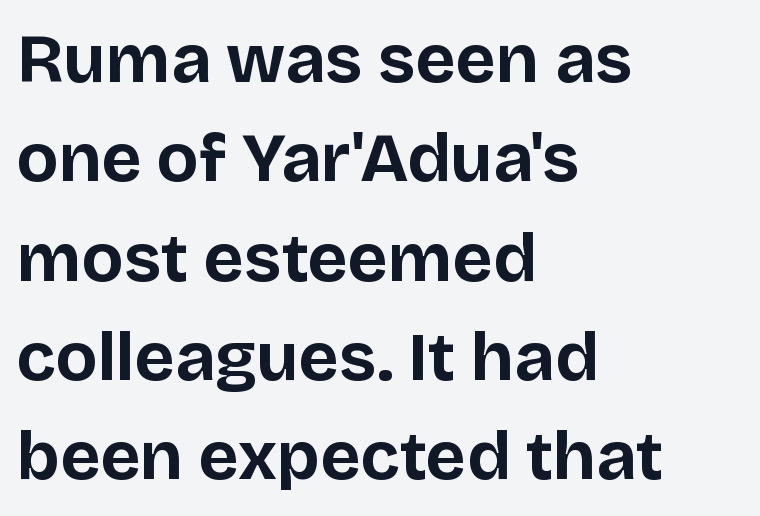
Q: Is the text bold? A: Yes.
Q: Is the text italic (slanted)? A: No, it is upright.
Q: Is the typeface a serif or a sans-serif typeface? A: Sans-serif.
Q: Is the text underlined? A: No.
Q: How is the paragraph aligned? A: Left-aligned.
Q: Is the spacing between letters normal or unusually wide? A: Normal.
Q: Is the spacing between lines tight, normal or loose? A: Normal.
Q: Width (condensed, normal, or wide)? A: Normal.
Q: Stroke contrast? A: Low.
Q: x-height? A: Large.
Q: Monospaced? A: No.
